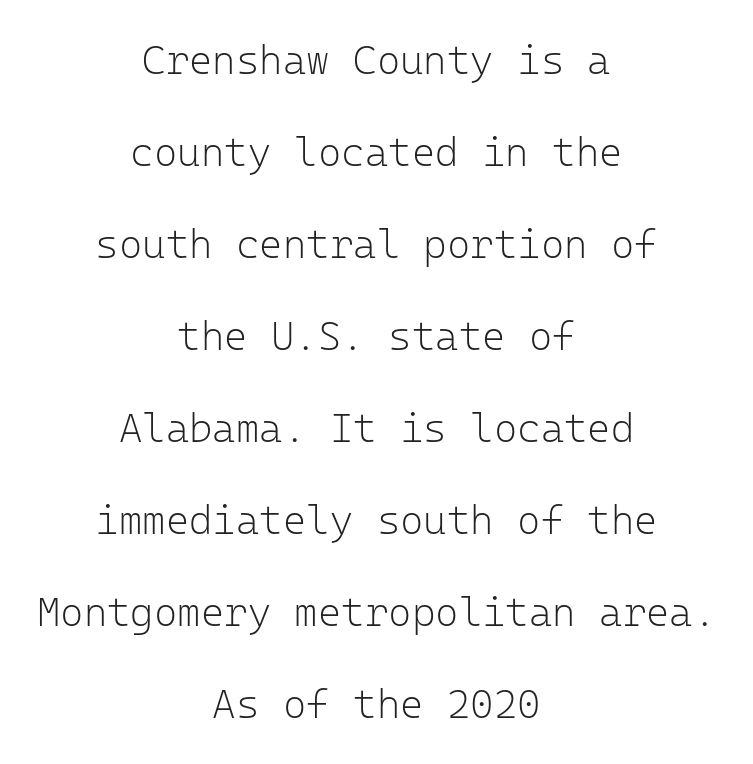
Q: Is the text bold? A: No.
Q: Is the text italic (slanted)? A: No, it is upright.
Q: Is the typeface a serif or a sans-serif typeface? A: Sans-serif.
Q: Is the text underlined? A: No.
Q: How is the paragraph aligned? A: Centered.
Q: Is the spacing between letters normal or unusually wide? A: Normal.
Q: Is the spacing between lines tight, normal or loose? A: Loose.
Q: Width (condensed, normal, or wide)? A: Normal.
Q: Stroke contrast? A: Low.
Q: x-height? A: Medium.
Q: Monospaced? A: Yes.
